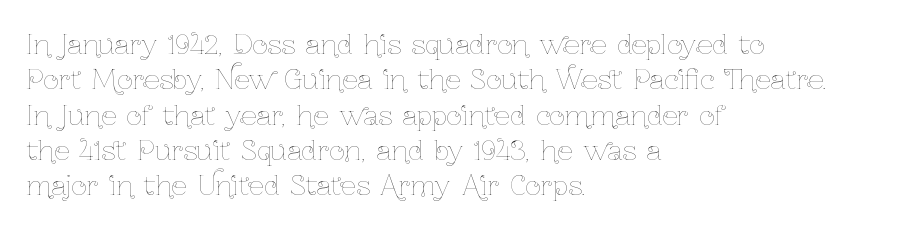
The image shows 27 px text type, upright; set left-aligned, normal line spacing (1.31x), normal letter spacing, not underlined.
